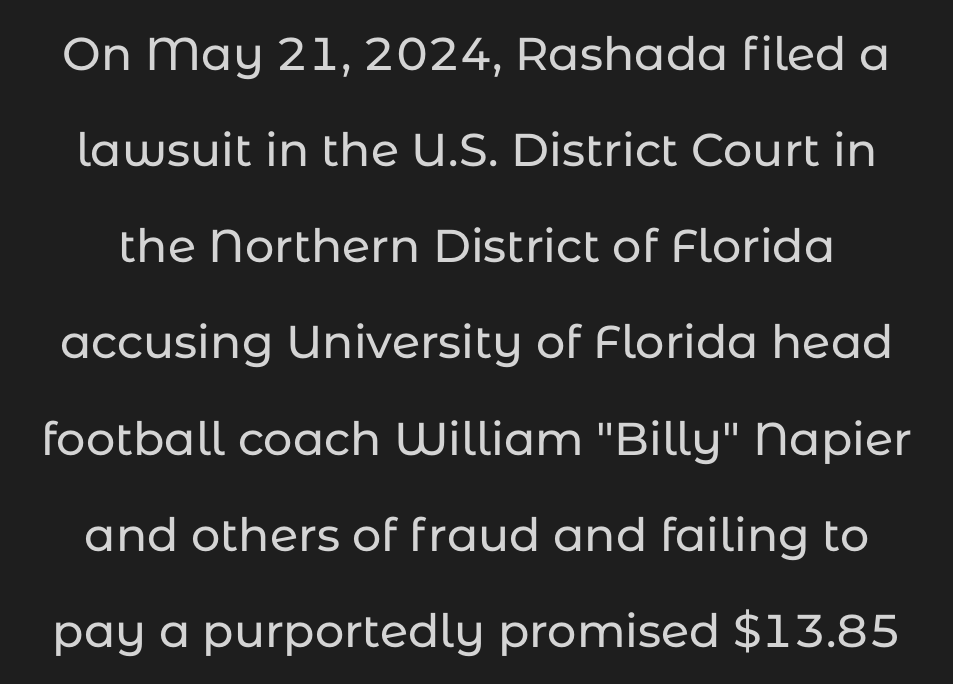
{"serif": "no", "italic": "no", "width": "normal", "stroke_contrast": "low", "x_height": "medium", "monospaced": "no", "underline": "no", "line_spacing": "loose", "line_spacing_ratio": 2.09, "letter_spacing": "normal", "letter_spacing_em": 0.0, "glyph_px": 46}
